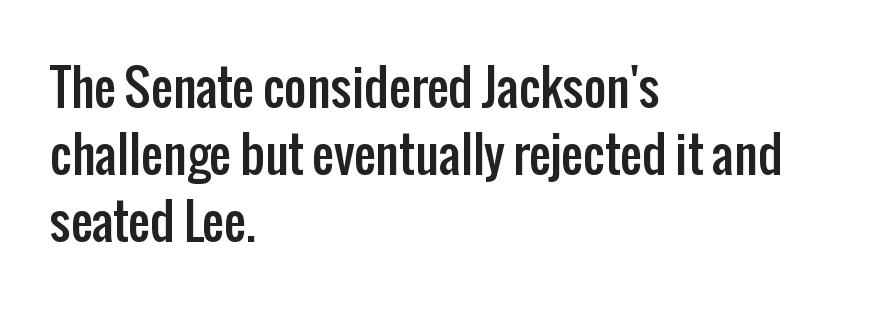
The image shows 49 px condensed sans-serif type, upright; set left-aligned, normal line spacing (1.37x), normal letter spacing, not underlined; low stroke contrast and a medium x-height.
